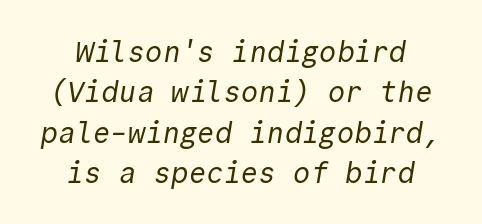
Q: Is the text bold? A: No.
Q: Is the typeface a serif or a sans-serif typeface? A: Sans-serif.
Q: Is the text underlined? A: No.
Q: How is the paragraph aligned? A: Centered.
Q: Is the spacing between letters normal or unusually wide? A: Normal.
Q: Is the spacing between lines tight, normal or loose? A: Normal.
Q: Width (condensed, normal, or wide)? A: Normal.
Q: x-height? A: Medium.
Q: Monospaced? A: Yes.
